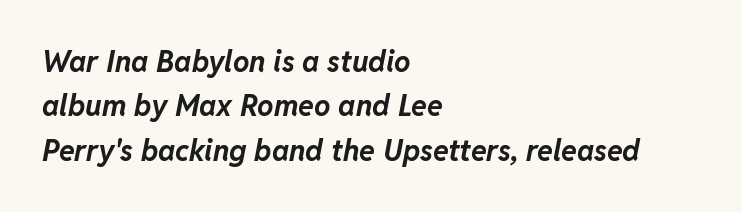
Q: Is the text bold? A: Yes.
Q: Is the text italic (slanted)? A: Yes, it leans right by about 11 degrees.
Q: Is the text underlined? A: No.
Q: How is the paragraph aligned? A: Left-aligned.
Q: Is the spacing between letters normal or unusually wide? A: Normal.
Q: Is the spacing between lines tight, normal or loose? A: Normal.
Q: Width (condensed, normal, or wide)? A: Normal.
Q: Stroke contrast? A: Low.
Q: x-height? A: Medium.
Q: Monospaced? A: No.
